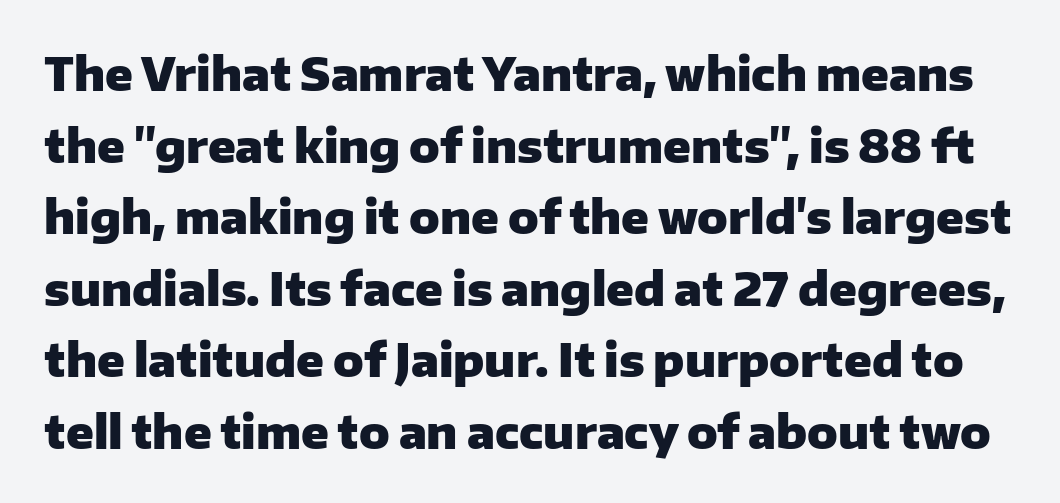
The image shows 45 px heavy sans-serif type, upright; set normal line spacing (1.59x), normal letter spacing, not underlined; low stroke contrast and a medium x-height.
